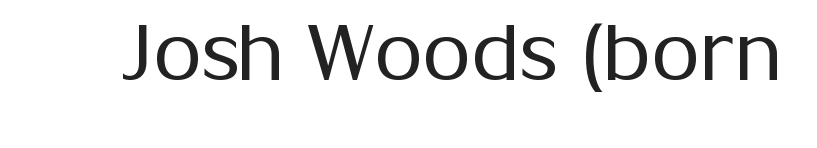
The image shows 79 px regular-weight sans-serif type, upright; set normal letter spacing, not underlined; medium stroke contrast and a medium x-height.
